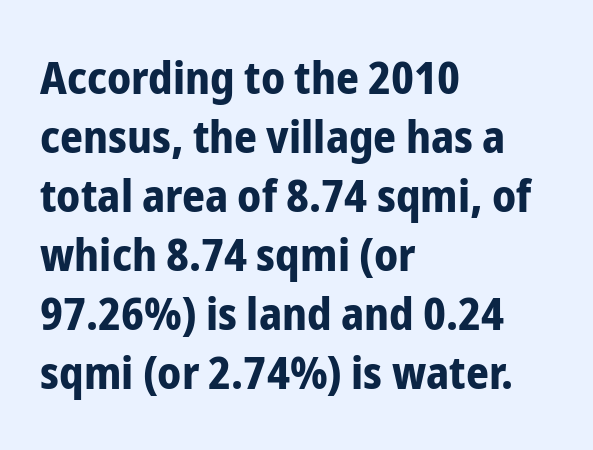
{"serif": "no", "italic": "no", "bold": "yes", "weight": "bold", "width": "condensed", "stroke_contrast": "low", "x_height": "medium", "monospaced": "no", "underline": "no", "align": "left", "line_spacing": "normal", "line_spacing_ratio": 1.31, "letter_spacing": "normal", "letter_spacing_em": 0.0, "glyph_px": 45}
